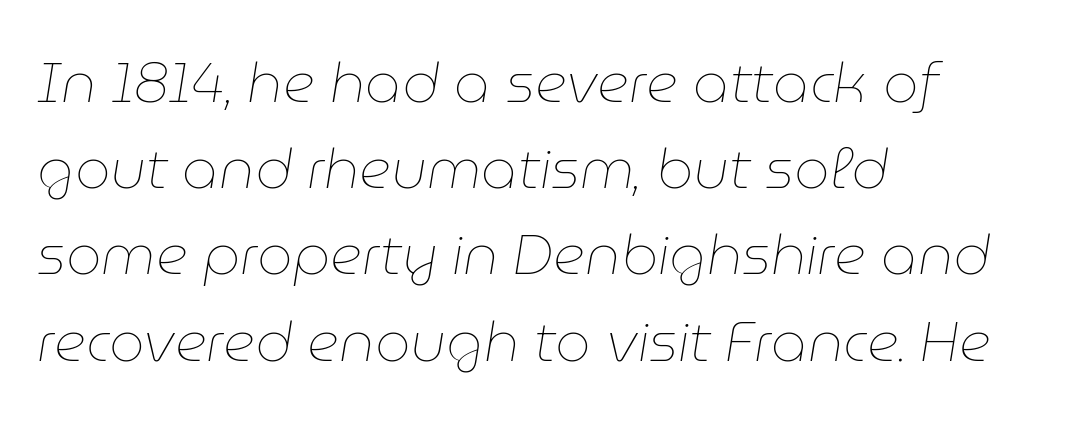
The image shows 56 px thin type, italic (leaning right); set left-aligned, normal line spacing (1.54x), normal letter spacing, not underlined; low stroke contrast and a medium x-height.
